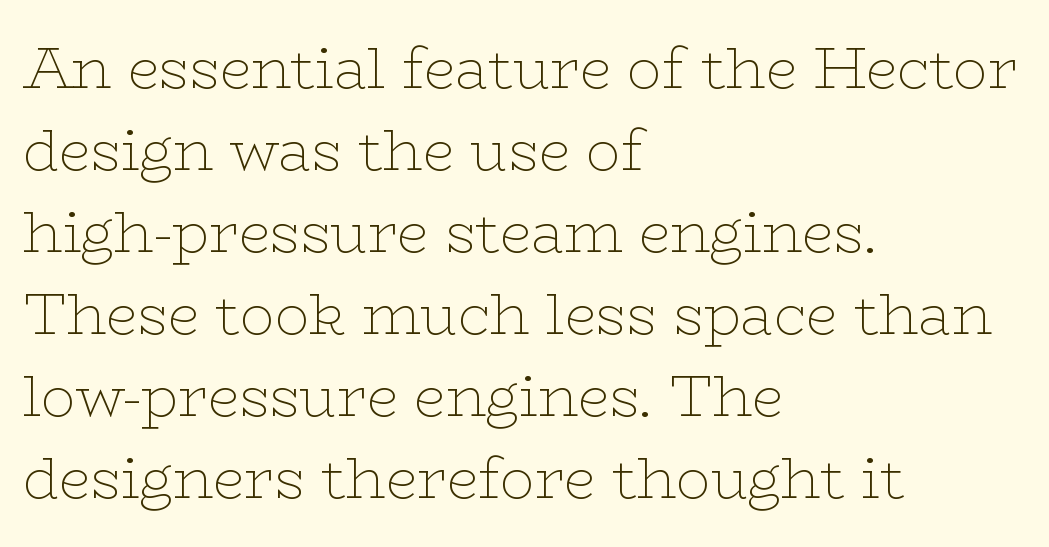
The leading is moderate, giving the passage an even texture. The passage shown has conventional tracking throughout. Descenders hang freely into open space. The passage shown is not bold in any degree.
